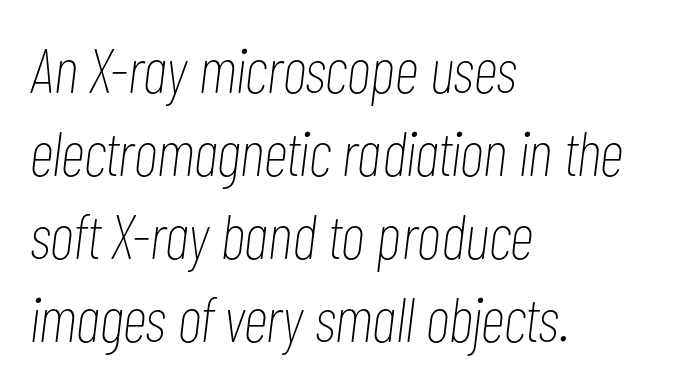
The image shows 63 px thin, condensed type, italic (leaning right); set left-aligned, normal line spacing (1.32x), normal letter spacing, not underlined; low stroke contrast and a medium x-height.
